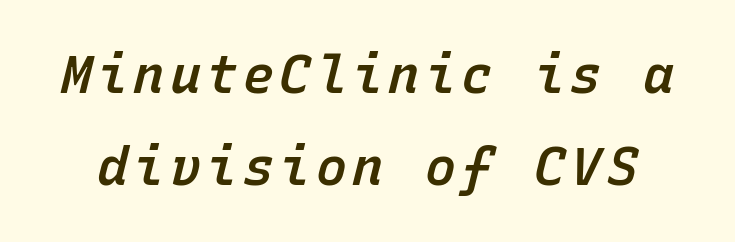
The image shows 52 px semibold type, italic (leaning right), monospaced; set line spacing 1.77x, not underlined; low stroke contrast and a medium x-height.
